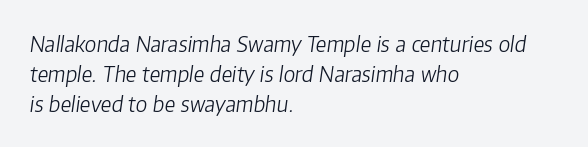
A classic flush-left, rag-right setting is used for this passage. The passage shown is not bold in any degree. Descenders are the only things crossing below the line. Yep, that's italic — everything's leaning. One glance says typical: line gaps are just what's usual.
